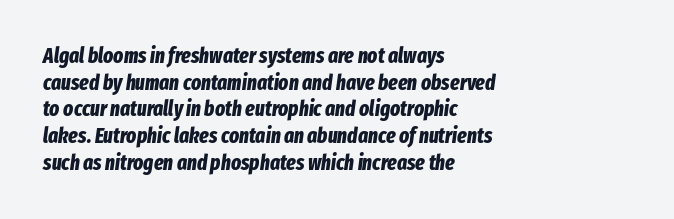
The text block is weighted toward the left margin, trailing off unevenly rightward. It's the slanting kind of type. Letter spacing: default. Pretty heavy lettering here — definitely bold.
